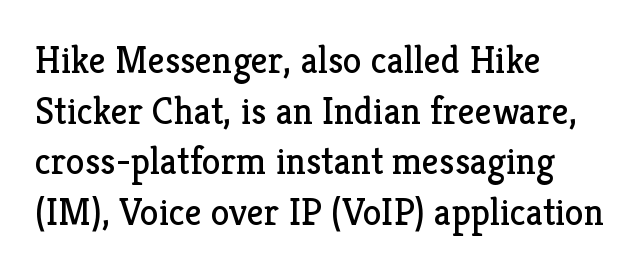
{"serif": "yes", "italic": "no", "bold": "no", "weight": "regular", "width": "normal", "stroke_contrast": "low", "x_height": "medium", "monospaced": "no", "underline": "no", "align": "left", "line_spacing": "normal", "line_spacing_ratio": 1.33, "letter_spacing": "normal", "letter_spacing_em": 0.0, "glyph_px": 38}
